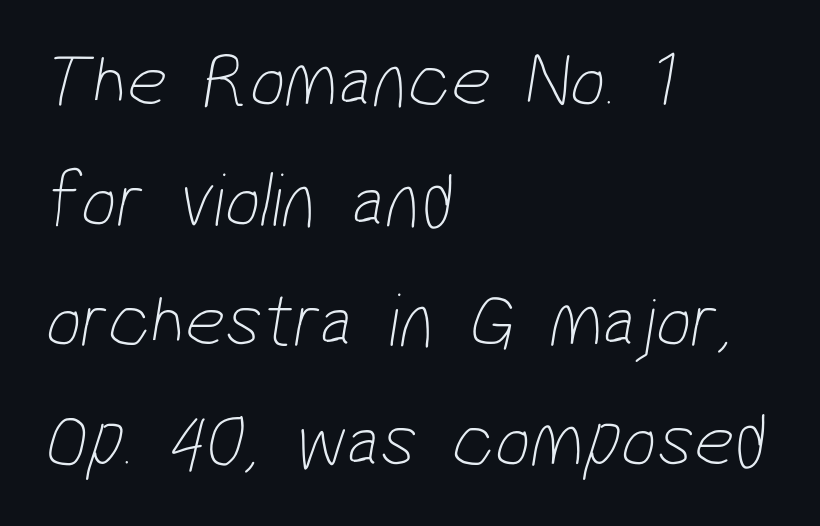
The image shows 78 px thin, condensed sans-serif type; set left-aligned, normal line spacing (1.54x), normal letter spacing, not underlined; low stroke contrast and a medium x-height.
